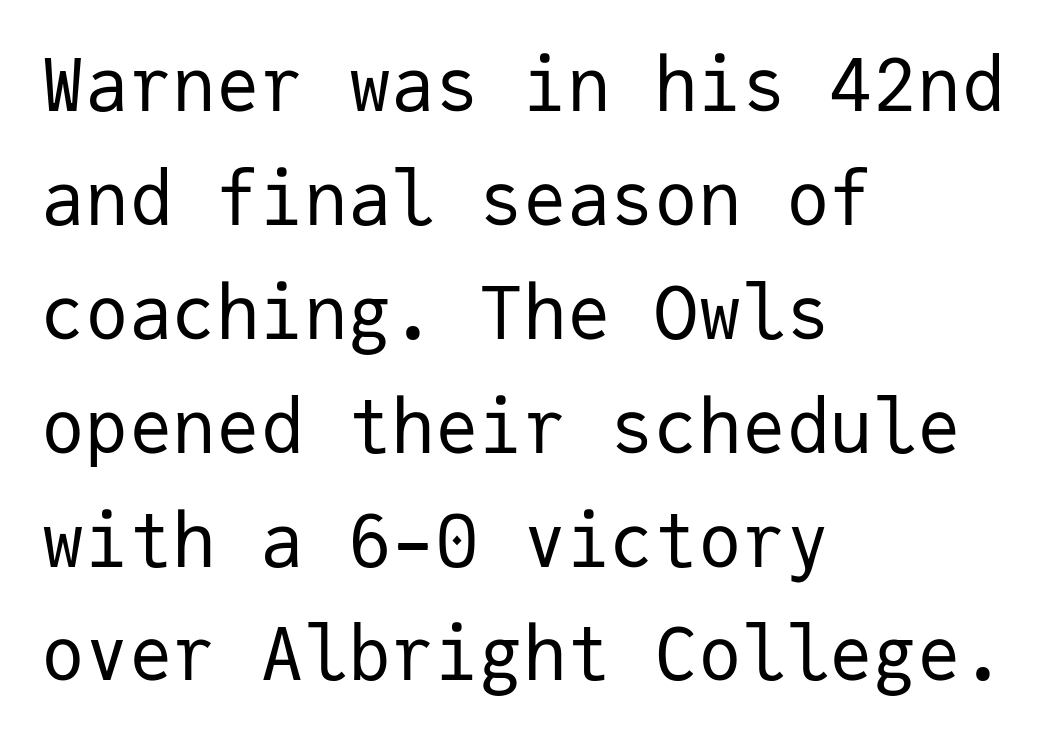
{"serif": "no", "italic": "no", "bold": "no", "weight": "regular", "width": "normal", "stroke_contrast": "low", "x_height": "medium", "monospaced": "yes", "underline": "no", "align": "left", "line_spacing": "normal", "line_spacing_ratio": 1.56, "letter_spacing": "normal", "letter_spacing_em": 0.0, "glyph_px": 73}
